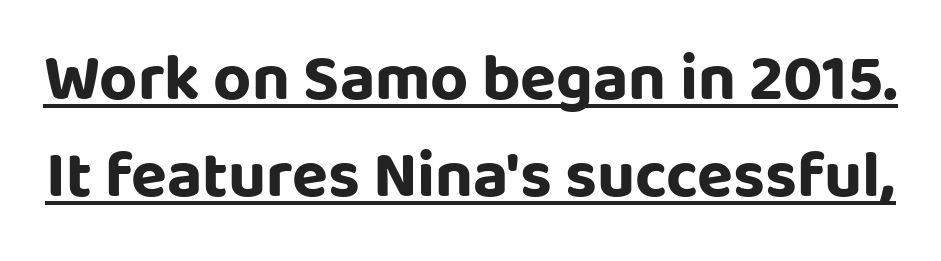
The image shows 66 px bold sans-serif type, upright; set normal line spacing (1.47x), normal letter spacing, underlined; low stroke contrast and a large x-height.
